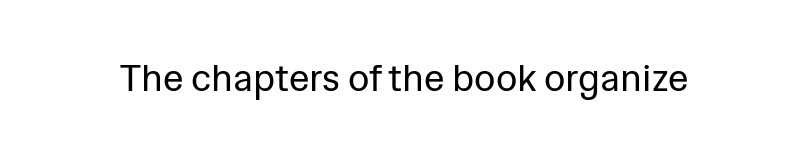
Q: Is the text bold? A: No.
Q: Is the text italic (slanted)? A: No, it is upright.
Q: Is the typeface a serif or a sans-serif typeface? A: Sans-serif.
Q: Is the text underlined? A: No.
Q: Is the spacing between letters normal or unusually wide? A: Normal.
Q: Width (condensed, normal, or wide)? A: Normal.
Q: Stroke contrast? A: Low.
Q: x-height? A: Medium.
Q: Monospaced? A: No.
